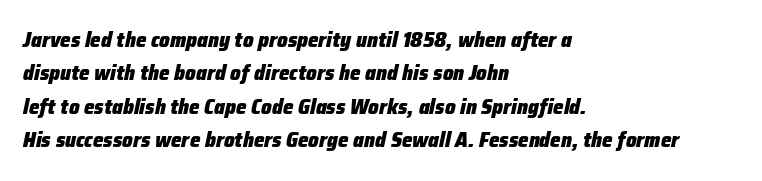
Q: Is the text bold? A: Yes.
Q: Is the text italic (slanted)? A: Yes, it leans right by about 12 degrees.
Q: Is the text underlined? A: No.
Q: How is the paragraph aligned? A: Left-aligned.
Q: Is the spacing between letters normal or unusually wide? A: Normal.
Q: Is the spacing between lines tight, normal or loose? A: Normal.
